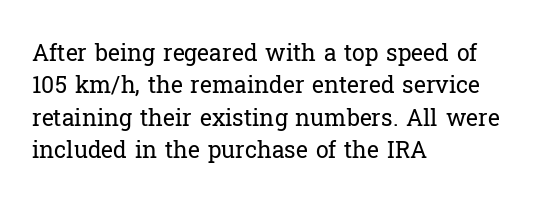
The image shows 23 px text type, upright; set left-aligned, normal line spacing (1.41x), normal letter spacing, not underlined.
